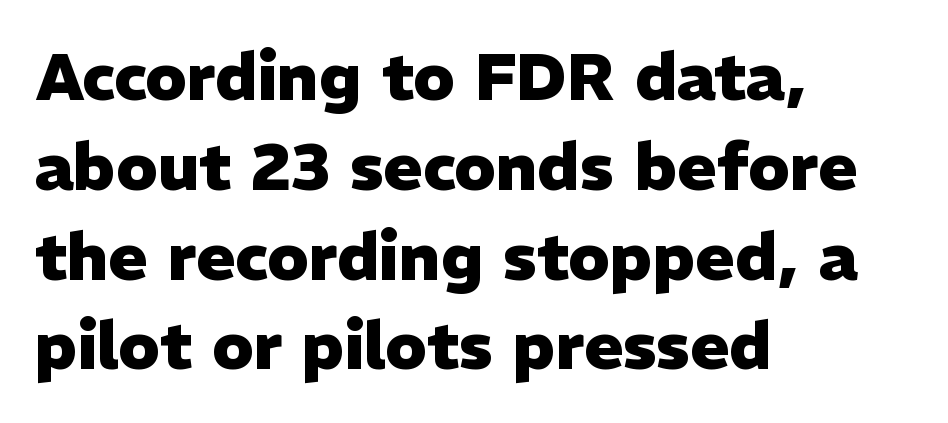
{"serif": "no", "italic": "no", "bold": "yes", "weight": "heavy", "width": "normal", "stroke_contrast": "low", "x_height": "medium", "monospaced": "no", "underline": "no", "align": "left", "line_spacing": "normal", "line_spacing_ratio": 1.36, "letter_spacing": "normal", "letter_spacing_em": 0.0, "glyph_px": 66}
